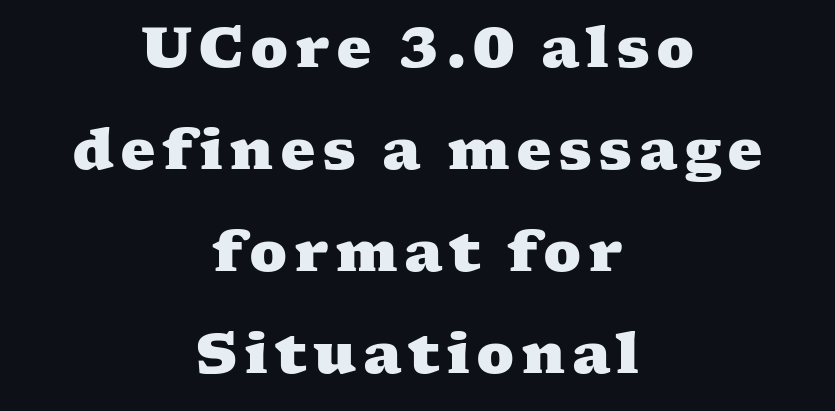
The image shows 56 px heavy, wide serif type; set centered, line spacing 1.82x, not underlined; medium stroke contrast and a medium x-height.
